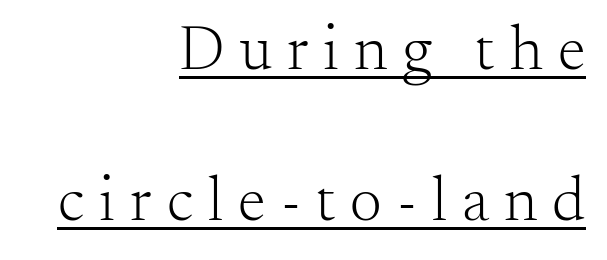
The image shows 63 px light serif type, upright; set right-aligned, loose line spacing (2.4x), unusually wide letter spacing (+0.24 em), underlined; medium stroke contrast and a small x-height.
